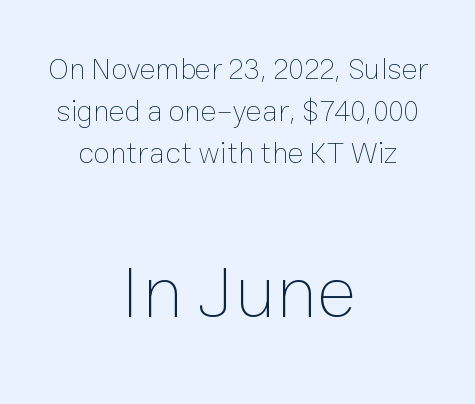
The image shows 75 px thin type, upright; set centered, normal line spacing (1.4x), normal letter spacing, not underlined; the second (bottom) block is 2.5x larger; low stroke contrast and a medium x-height.
